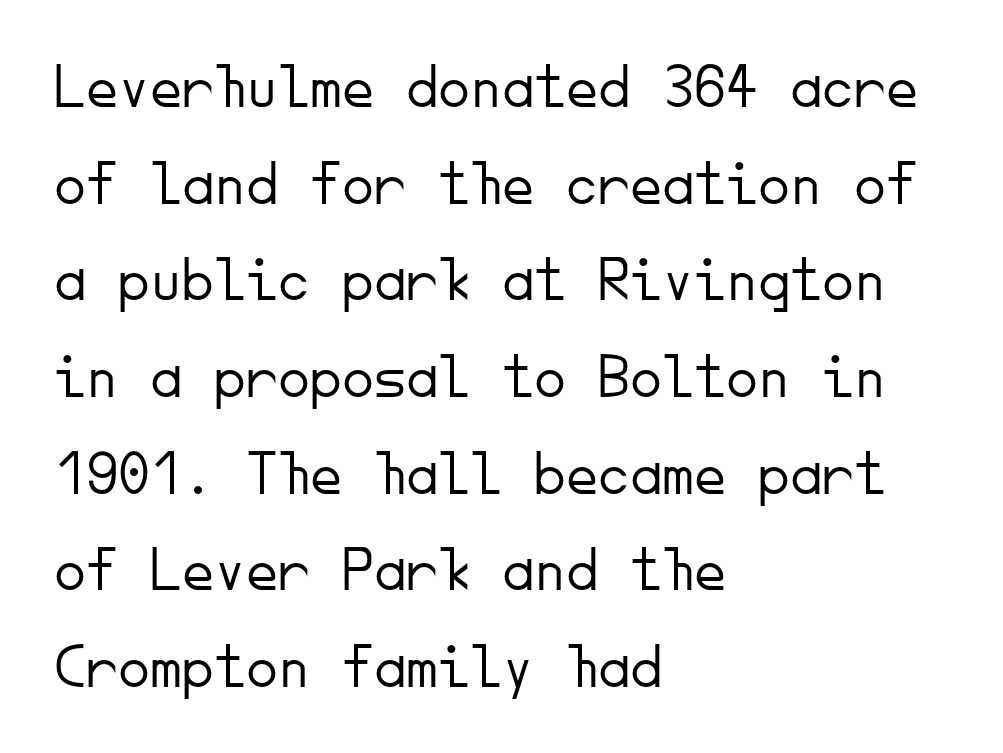
{"serif": "no", "italic": "no", "bold": "no", "weight": "light", "width": "normal", "stroke_contrast": "low", "x_height": "small", "monospaced": "yes", "underline": "no", "align": "left", "line_spacing": "normal", "line_spacing_ratio": 1.51, "letter_spacing": "normal", "letter_spacing_em": 0.0, "glyph_px": 64}
